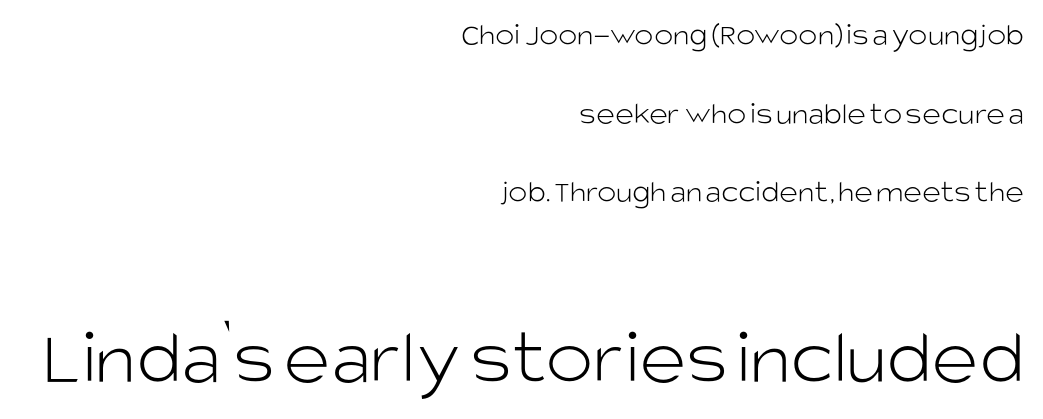
{"serif": "no", "italic": "no", "bold": "no", "weight": "light", "width": "normal", "stroke_contrast": "low", "x_height": "large", "monospaced": "no", "underline": "no", "align": "right", "line_spacing": "loose", "line_spacing_ratio": 2.46, "letter_spacing": "normal", "letter_spacing_em": 0.0, "larger_block": "second", "size_ratio": 2.5, "glyph_px": 80}
